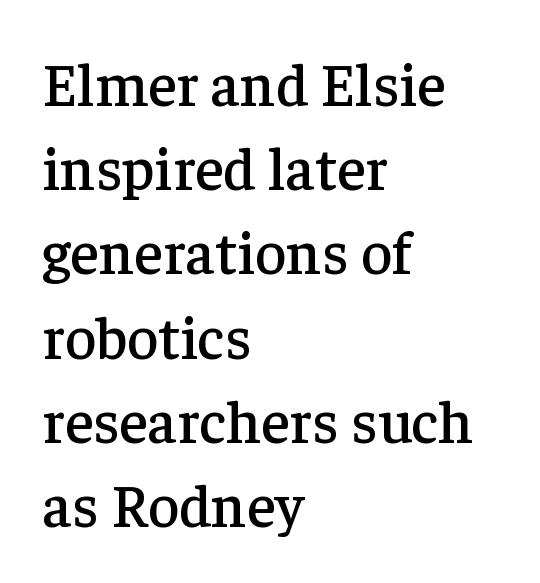
The image shows 61 px serif type, upright; set left-aligned, normal line spacing (1.38x), normal letter spacing, not underlined; low stroke contrast and a medium x-height.
